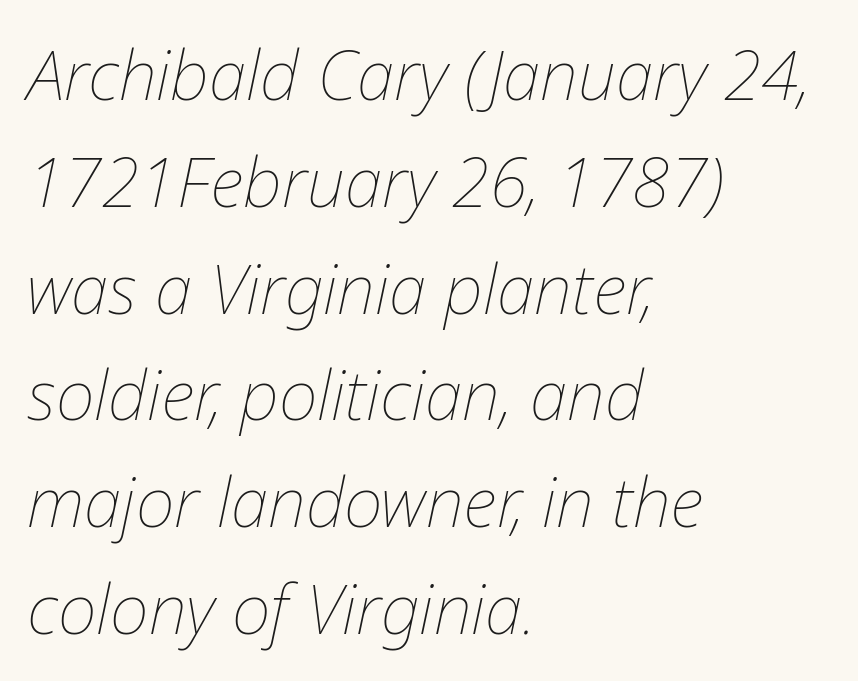
The image shows 68 px thin type, italic (leaning right); set left-aligned, normal line spacing (1.57x), normal letter spacing, not underlined; low stroke contrast and a medium x-height.
